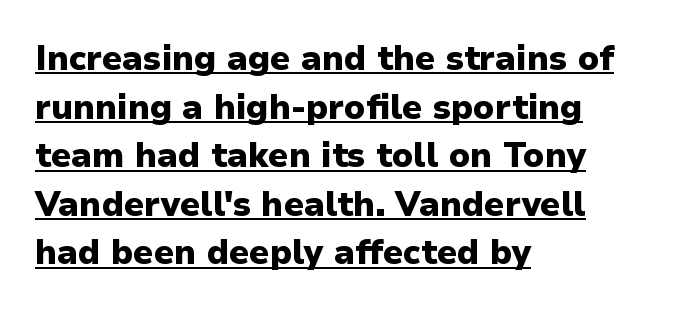
Q: Is the text bold? A: Yes.
Q: Is the text italic (slanted)? A: No, it is upright.
Q: Is the typeface a serif or a sans-serif typeface? A: Sans-serif.
Q: Is the text underlined? A: Yes.
Q: How is the paragraph aligned? A: Left-aligned.
Q: Is the spacing between letters normal or unusually wide? A: Normal.
Q: Is the spacing between lines tight, normal or loose? A: Normal.
Q: Width (condensed, normal, or wide)? A: Normal.
Q: Stroke contrast? A: Low.
Q: x-height? A: Medium.
Q: Monospaced? A: No.
